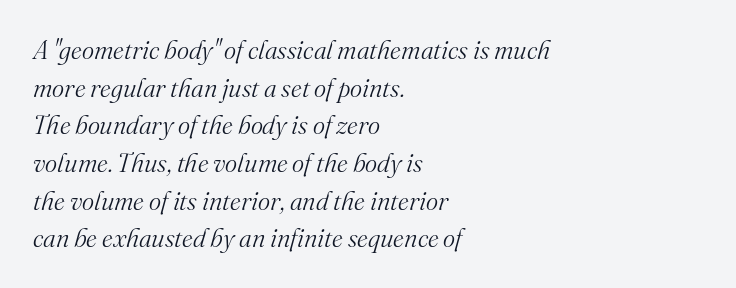
Q: Is the text bold? A: No.
Q: Is the text italic (slanted)? A: Yes, it leans right by about 16 degrees.
Q: Is the text underlined? A: No.
Q: How is the paragraph aligned? A: Left-aligned.
Q: Is the spacing between letters normal or unusually wide? A: Normal.
Q: Is the spacing between lines tight, normal or loose? A: Normal.
